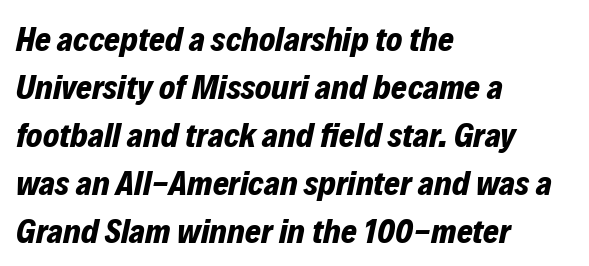
Q: Is the text bold? A: Yes.
Q: Is the text italic (slanted)? A: Yes, it leans right by about 12 degrees.
Q: Is the text underlined? A: No.
Q: How is the paragraph aligned? A: Left-aligned.
Q: Is the spacing between letters normal or unusually wide? A: Normal.
Q: Is the spacing between lines tight, normal or loose? A: Normal.
Q: Width (condensed, normal, or wide)? A: Normal.
Q: Stroke contrast? A: Low.
Q: x-height? A: Medium.
Q: Monospaced? A: No.
